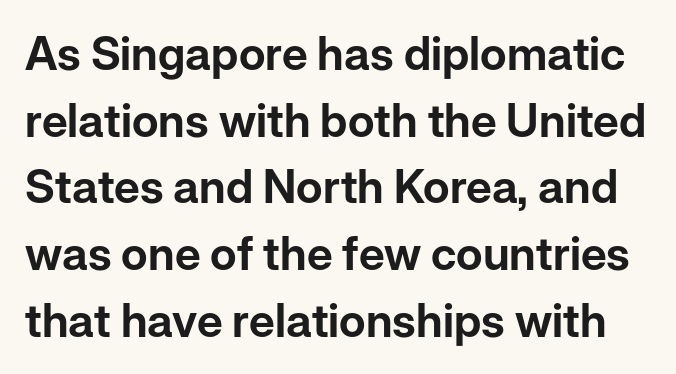
Q: Is the text italic (slanted)? A: No, it is upright.
Q: Is the typeface a serif or a sans-serif typeface? A: Sans-serif.
Q: Is the text underlined? A: No.
Q: Is the spacing between letters normal or unusually wide? A: Normal.
Q: Is the spacing between lines tight, normal or loose? A: Normal.
Q: Width (condensed, normal, or wide)? A: Normal.
Q: Stroke contrast? A: Low.
Q: x-height? A: Medium.
Q: Monospaced? A: No.
